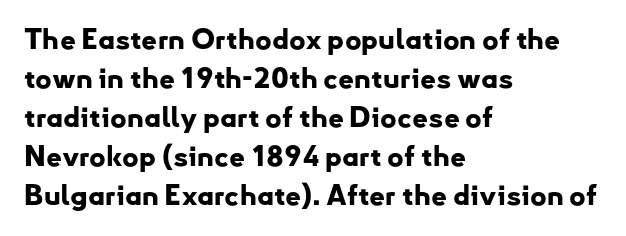
{"serif": "no", "italic": "no", "bold": "yes", "weight": "bold", "width": "normal", "stroke_contrast": "low", "x_height": "small", "monospaced": "no", "underline": "no", "align": "left", "line_spacing": "normal", "line_spacing_ratio": 1.39, "letter_spacing": "normal", "letter_spacing_em": 0.0, "glyph_px": 28}
